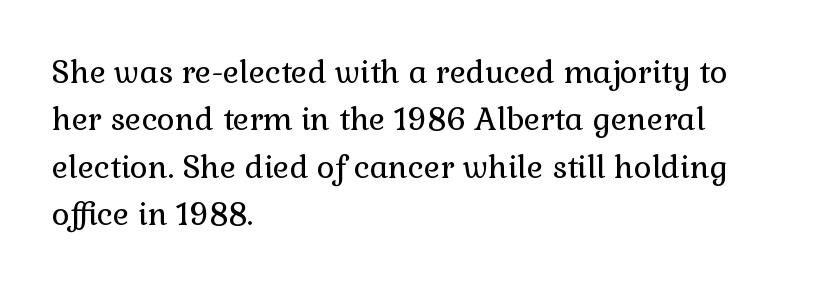
The image shows 31 px regular-weight serif type, upright; set left-aligned, normal line spacing (1.53x), normal letter spacing, not underlined; low stroke contrast and a medium x-height.
